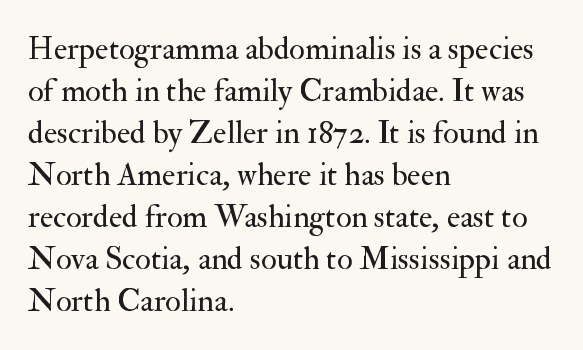
Ascenders rise straight up at ninety degrees. Tracking value appears to be zero — textbook default spacing. This is serif lettering, the kind often seen in printed books. Each row of text sits above clean, open space. Whoever set this chose a conventional vertical rhythm.
